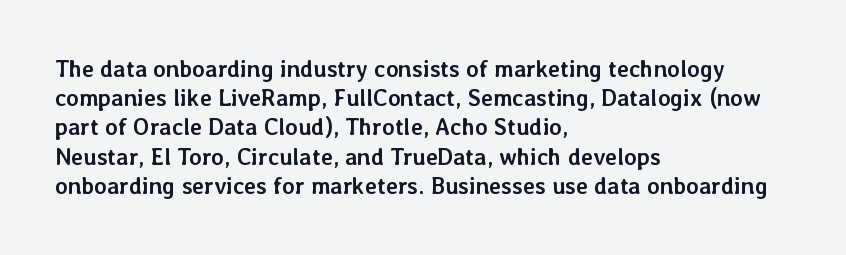
The image shows 23 px bold type, upright; set left-aligned, normal line spacing (1.27x), normal letter spacing, not underlined.
